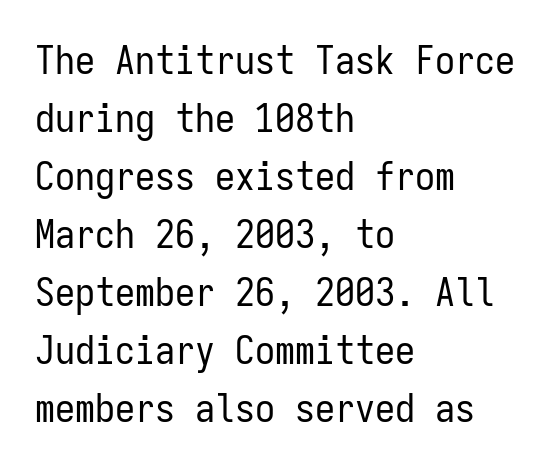
The image shows 40 px regular-weight, condensed sans-serif type, upright, monospaced; set left-aligned, normal line spacing (1.45x), normal letter spacing, not underlined; low stroke contrast and a medium x-height.
